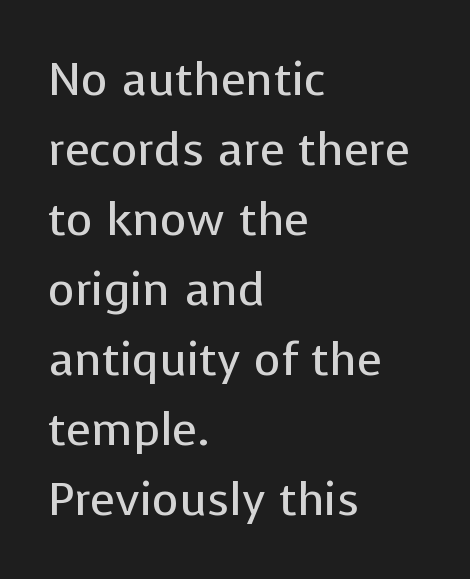
The space directly below the letters is spotless. These lines sit exactly where default settings would place them. Casual observation: everything's shoved over to the left. The tracking reads as untouched default to a designer's eye. Varying glyph widths throughout — classic text-font behaviour.
